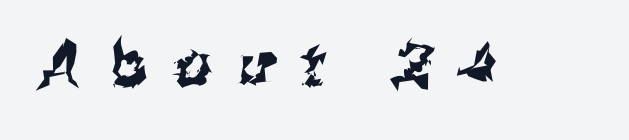
Q: Is the typeface a serif or a sans-serif typeface? A: Sans-serif.
Q: Is the text underlined? A: No.
Q: Is the spacing between letters normal or unusually wide? A: Unusually wide.
Q: Width (condensed, normal, or wide)? A: Condensed.
Q: Stroke contrast? A: Medium.
Q: x-height? A: Medium.
Q: Monospaced? A: No.
